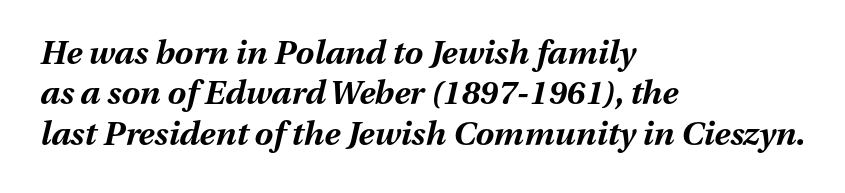
{"italic": "yes", "lean": "right", "slant_degrees": 13, "bold": "yes", "weight": "bold", "width": "normal", "stroke_contrast": "medium", "x_height": "medium", "monospaced": "no", "underline": "no", "align": "left", "line_spacing_ratio": 1.22, "letter_spacing": "normal", "letter_spacing_em": 0.0, "glyph_px": 33}
